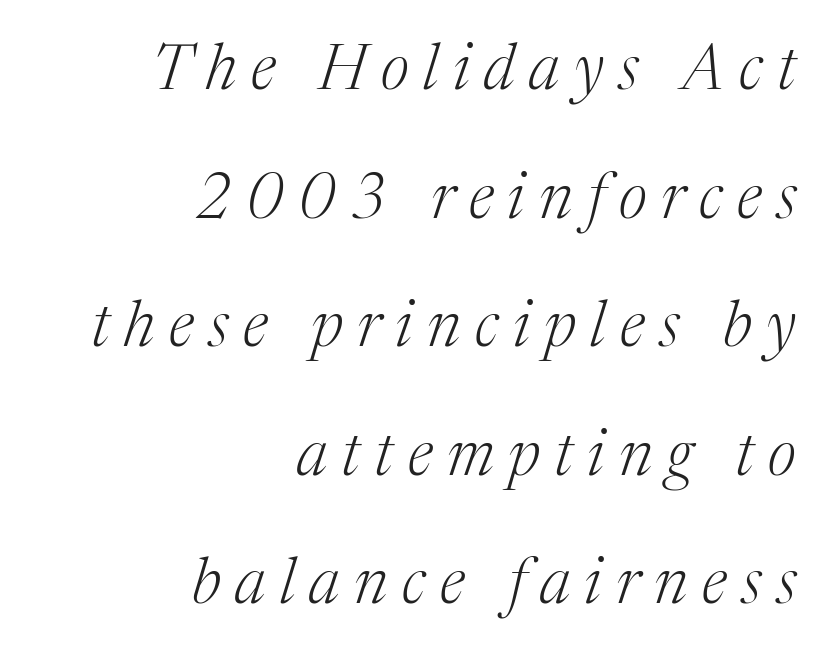
The passage shown stacks its lines with a broad gap. The space directly below the letters is spotless. On a weight scale, this lands at 450 or below. A typesetter would call this heavily tracked-out type. Notice how the passage keeps a crisp vertical edge on the right only.
